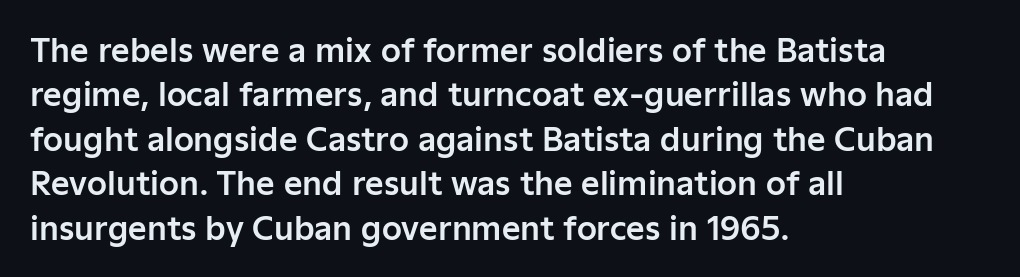
Q: Is the text italic (slanted)? A: No, it is upright.
Q: Is the typeface a serif or a sans-serif typeface? A: Sans-serif.
Q: Is the text underlined? A: No.
Q: How is the paragraph aligned? A: Left-aligned.
Q: Is the spacing between letters normal or unusually wide? A: Normal.
Q: Is the spacing between lines tight, normal or loose? A: Normal.
Q: Width (condensed, normal, or wide)? A: Normal.
Q: Stroke contrast? A: Low.
Q: x-height? A: Medium.
Q: Monospaced? A: No.
